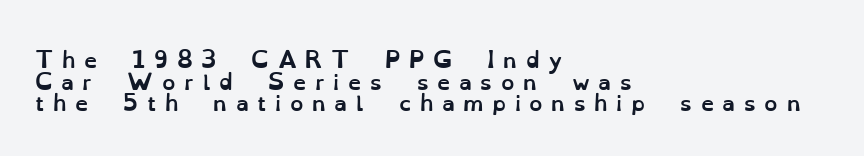
Honestly, there is no underline to notice here at all. Notice how the passage keeps a crisp vertical edge on the left only. Whoever set this chose condensed vertical rhythm over breathing room. There is plenty of visible air inserted between adjacent glyphs.
